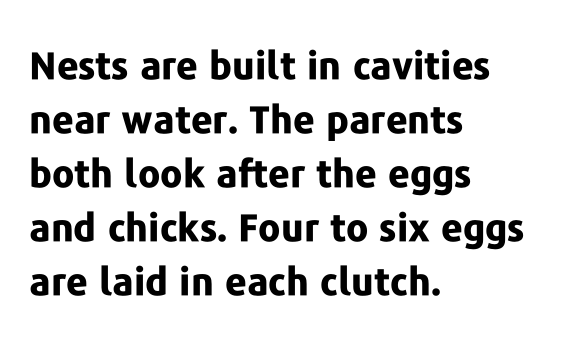
Italic? Not at all — the glyphs are vertical. Here the glyphs are tracked normally, forming tight word shapes. Is this a sans? Yes — the strokes have no serifs. Decoration check: the copy has no underline. The rendering anchors every line to the left-hand side. Proportional: the letters do not fall into vertical columns.
